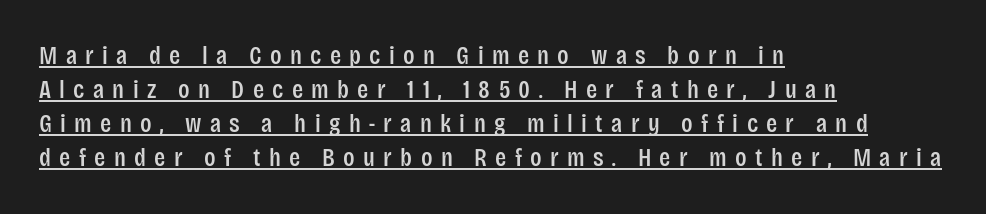
Q: Is the text italic (slanted)? A: No, it is upright.
Q: Is the text underlined? A: Yes.
Q: How is the paragraph aligned? A: Left-aligned.
Q: Is the spacing between letters normal or unusually wide? A: Unusually wide.
Q: Is the spacing between lines tight, normal or loose? A: Normal.
